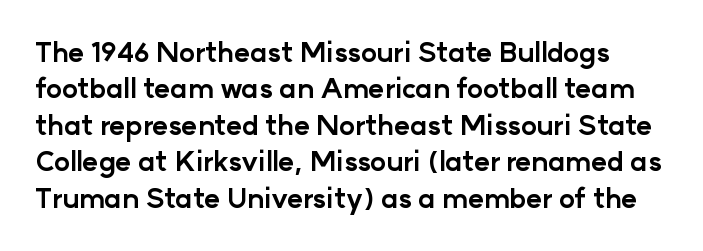
The image shows 27 px bold type, upright; set normal line spacing (1.35x), normal letter spacing, not underlined.
